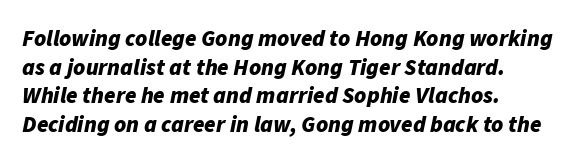
Italic? Definitely — the glyphs are oblique. Check under the words: just untouched page. Is the type bold? Yes — the strokes are clearly thick and heavy. The gaps between neighbouring characters are ordinary and unremarkable.
